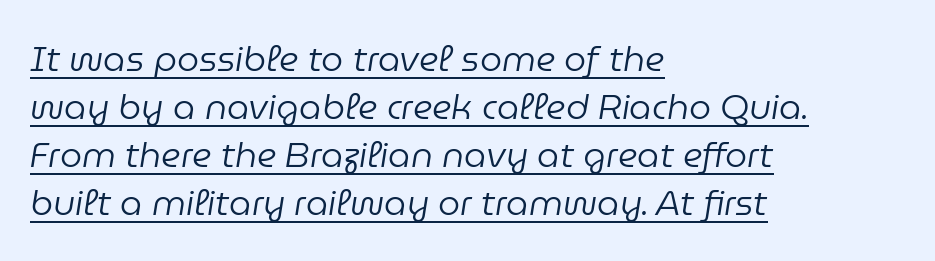
The image shows 35 px regular-weight type, italic (leaning right); set left-aligned, normal line spacing (1.37x), normal letter spacing, underlined; low stroke contrast and a medium x-height.
